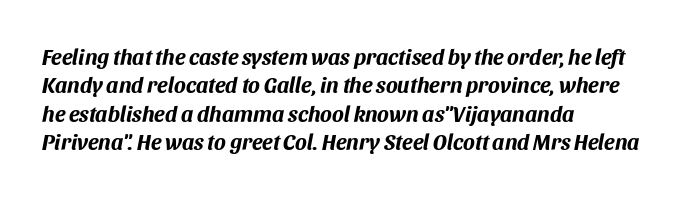
Q: Is the text bold? A: Yes.
Q: Is the text italic (slanted)? A: Yes, it leans right by about 11 degrees.
Q: Is the text underlined? A: No.
Q: How is the paragraph aligned? A: Left-aligned.
Q: Is the spacing between letters normal or unusually wide? A: Normal.
Q: Is the spacing between lines tight, normal or loose? A: Normal.
